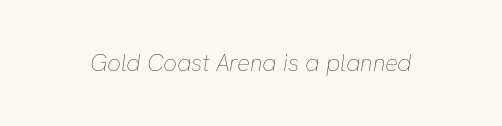
Q: Is the text bold? A: No.
Q: Is the text italic (slanted)? A: Yes, it leans right by about 8 degrees.
Q: Is the text underlined? A: No.
Q: Is the spacing between letters normal or unusually wide? A: Normal.
